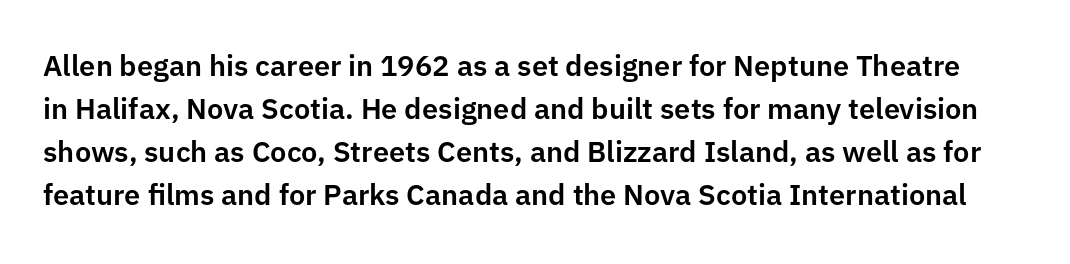
The passage shown is typed in a proportional face where columns would drift. Examine the stroke ends and you'll find no serifs. Line spacing here is normal. Nobody drew a line under any word here.
